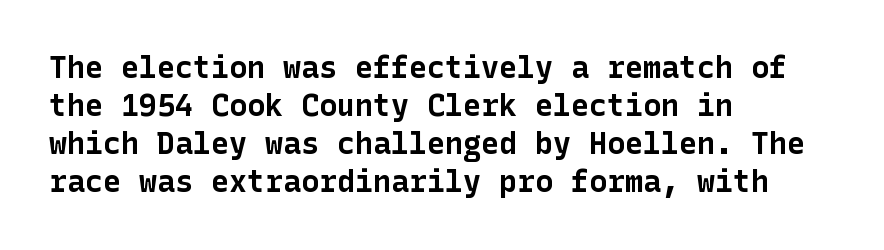
The image shows 30 px bold sans-serif type, upright; set left-aligned, normal line spacing (1.27x), normal letter spacing, not underlined; low stroke contrast and a medium x-height.
